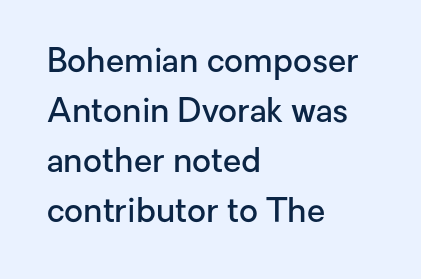
Q: Is the text bold? A: Semi-bold.
Q: Is the text italic (slanted)? A: No, it is upright.
Q: Is the typeface a serif or a sans-serif typeface? A: Sans-serif.
Q: Is the text underlined? A: No.
Q: How is the paragraph aligned? A: Left-aligned.
Q: Is the spacing between letters normal or unusually wide? A: Normal.
Q: Is the spacing between lines tight, normal or loose? A: Normal.
Q: Width (condensed, normal, or wide)? A: Normal.
Q: Stroke contrast? A: Low.
Q: x-height? A: Medium.
Q: Monospaced? A: No.
